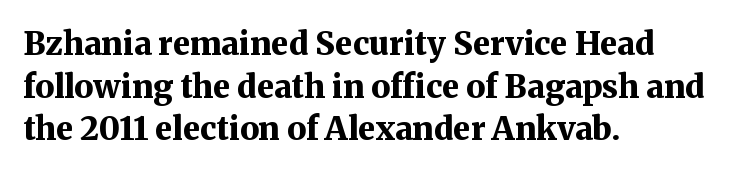
{"serif": "yes", "italic": "no", "bold": "yes", "weight": "bold", "width": "normal", "stroke_contrast": "medium", "x_height": "medium", "monospaced": "no", "underline": "no", "align": "left", "line_spacing": "normal", "line_spacing_ratio": 1.33, "letter_spacing": "normal", "letter_spacing_em": 0.0, "glyph_px": 32}
